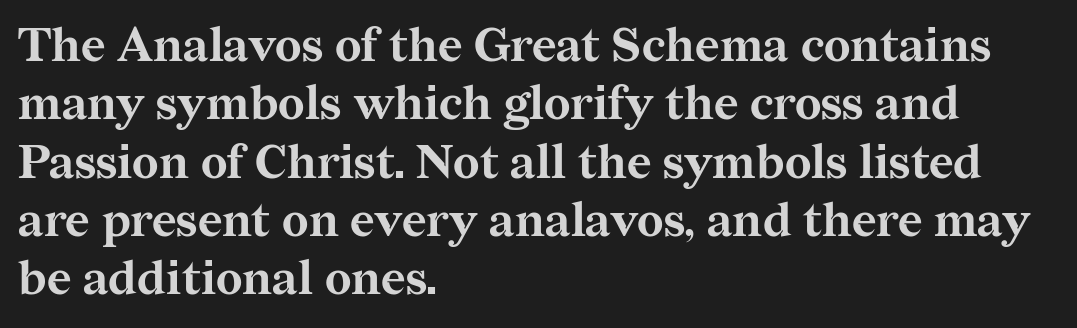
{"serif": "yes", "italic": "no", "bold": "yes", "weight": "bold", "width": "normal", "stroke_contrast": "medium", "x_height": "medium", "monospaced": "no", "underline": "no", "align": "left", "line_spacing_ratio": 1.24, "letter_spacing": "normal", "letter_spacing_em": 0.0, "glyph_px": 47}
